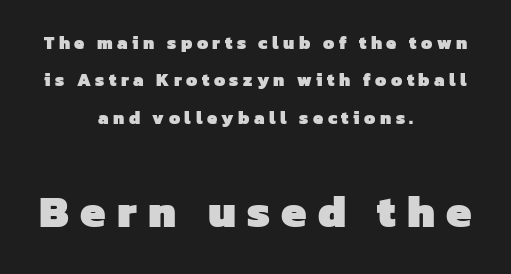
Two sizes are in play, and the larger belongs to the second block. A centered setting, common on invitations and titles, is used for this passage. Stroke terminals: plain, sans-serif. How would I describe the line gaps? Wide and relaxed. In terms of weight, the rendering is a true, heavy bold.
